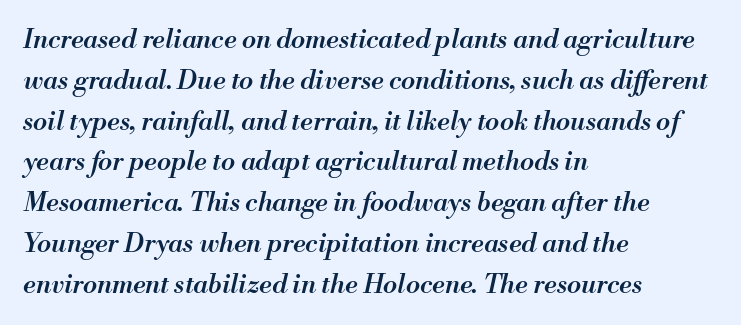
The image shows 26 px text type, italic (leaning right); set left-aligned, normal line spacing (1.57x), normal letter spacing, not underlined.
